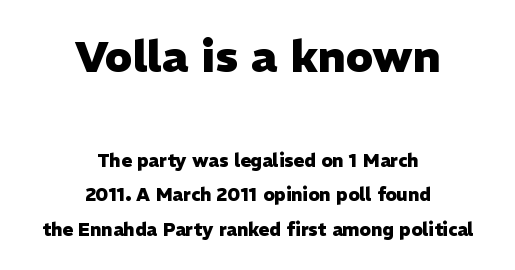
The image shows 44 px heavy sans-serif type, upright; set centered, loose line spacing (1.94x), normal letter spacing, not underlined; the first (top) block is 2.44x larger; low stroke contrast and a medium x-height.
